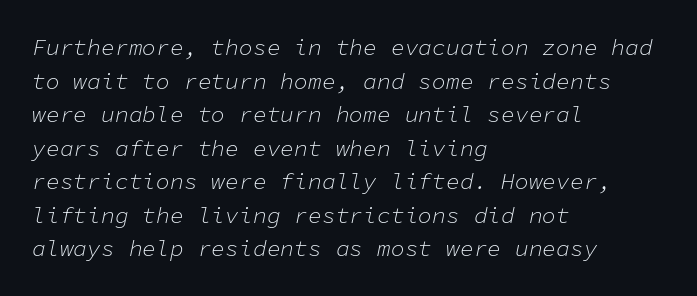
Q: Is the text bold? A: No.
Q: Is the text italic (slanted)? A: Yes, it leans right by about 11 degrees.
Q: Is the text underlined? A: No.
Q: How is the paragraph aligned? A: Left-aligned.
Q: Is the spacing between letters normal or unusually wide? A: Normal.
Q: Is the spacing between lines tight, normal or loose? A: Normal.
